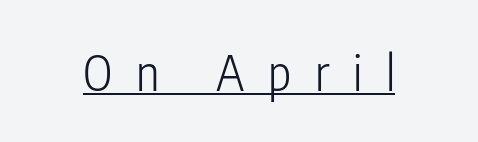
Q: Is the text bold? A: No.
Q: Is the text italic (slanted)? A: No, it is upright.
Q: Is the typeface a serif or a sans-serif typeface? A: Sans-serif.
Q: Is the text underlined? A: Yes.
Q: Is the spacing between letters normal or unusually wide? A: Unusually wide.
Q: Width (condensed, normal, or wide)? A: Condensed.
Q: Stroke contrast? A: Low.
Q: x-height? A: Medium.
Q: Monospaced? A: No.
